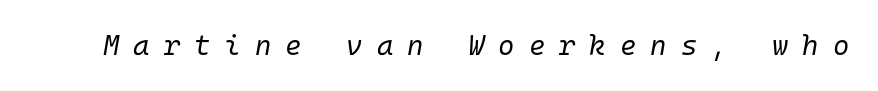
The image shows 28 px regular-weight type, italic (leaning right), monospaced; set unusually wide letter spacing (+0.5 em), not underlined; low stroke contrast and a medium x-height.
